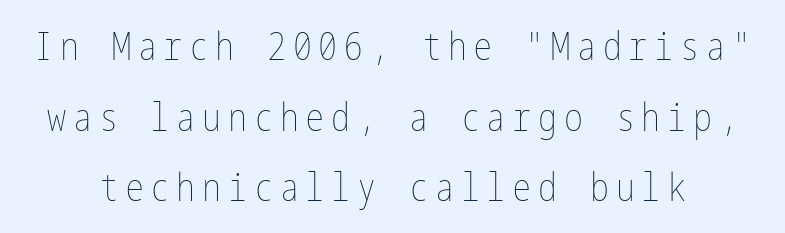
Q: Is the text bold? A: No.
Q: Is the text italic (slanted)? A: No, it is upright.
Q: Is the text underlined? A: No.
Q: Width (condensed, normal, or wide)? A: Condensed.
Q: Stroke contrast? A: Low.
Q: x-height? A: Medium.
